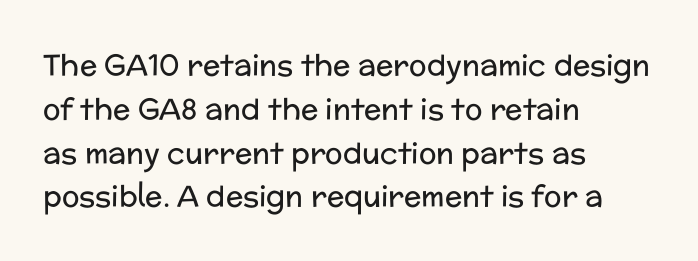
Q: Is the text bold? A: No.
Q: Is the text italic (slanted)? A: No, it is upright.
Q: Is the typeface a serif or a sans-serif typeface? A: Sans-serif.
Q: Is the text underlined? A: No.
Q: How is the paragraph aligned? A: Left-aligned.
Q: Is the spacing between letters normal or unusually wide? A: Normal.
Q: Is the spacing between lines tight, normal or loose? A: Normal.
Q: Width (condensed, normal, or wide)? A: Normal.
Q: Stroke contrast? A: Low.
Q: x-height? A: Medium.
Q: Monospaced? A: No.
